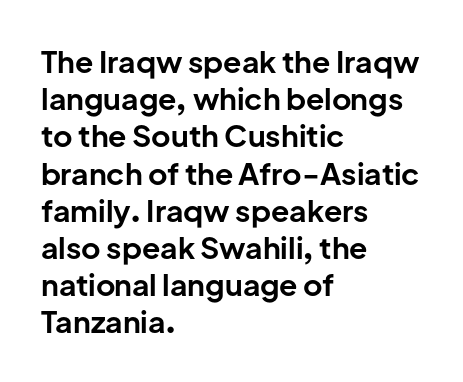
{"serif": "no", "italic": "no", "bold": "yes", "weight": "bold", "width": "normal", "stroke_contrast": "low", "x_height": "medium", "monospaced": "no", "underline": "no", "align": "left", "line_spacing_ratio": 1.24, "letter_spacing": "normal", "letter_spacing_em": 0.0, "glyph_px": 30}
